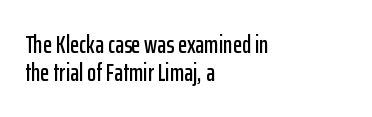
{"italic": "no", "underline": "no", "align": "left", "line_spacing": "tight", "line_spacing_ratio": 1.15, "letter_spacing": "normal", "letter_spacing_em": 0.0, "glyph_px": 24}
